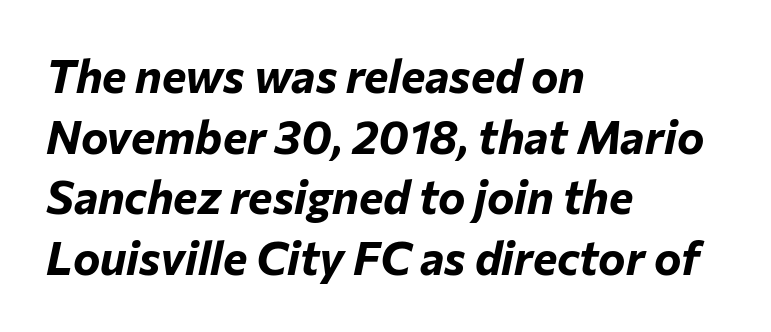
{"italic": "yes", "lean": "right", "slant_degrees": 12, "bold": "yes", "weight": "bold", "width": "normal", "stroke_contrast": "low", "x_height": "medium", "monospaced": "no", "underline": "no", "align": "left", "line_spacing": "normal", "line_spacing_ratio": 1.32, "letter_spacing": "normal", "letter_spacing_em": 0.0, "glyph_px": 46}
